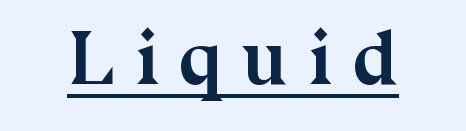
The image shows 77 px semibold serif type, upright; set unusually wide letter spacing (+0.26 em), underlined; medium stroke contrast and a medium x-height.
